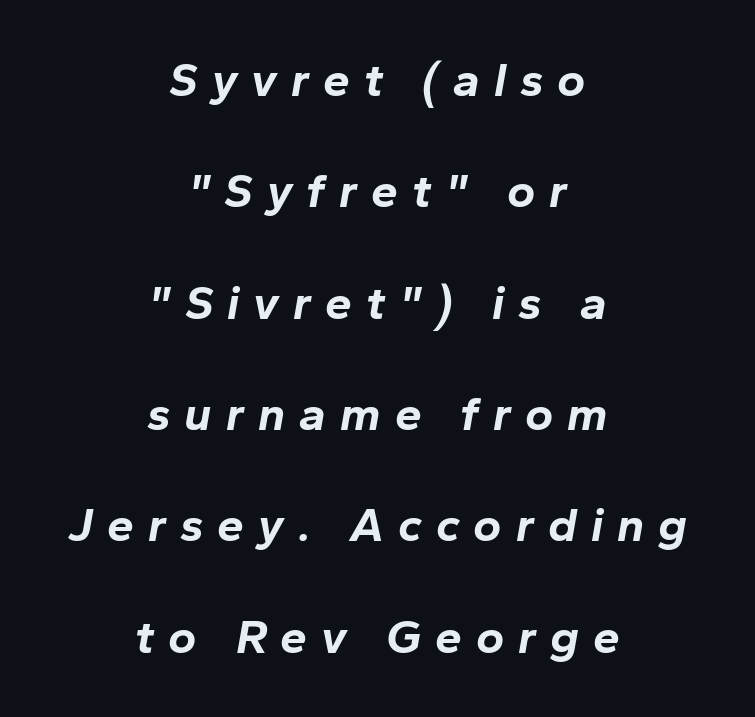
Q: Is the text bold? A: Yes.
Q: Is the text italic (slanted)? A: Yes, it leans right by about 10 degrees.
Q: Is the text underlined? A: No.
Q: How is the paragraph aligned? A: Centered.
Q: Is the spacing between letters normal or unusually wide? A: Unusually wide.
Q: Is the spacing between lines tight, normal or loose? A: Loose.
Q: Width (condensed, normal, or wide)? A: Normal.
Q: Stroke contrast? A: Low.
Q: x-height? A: Medium.
Q: Monospaced? A: No.
